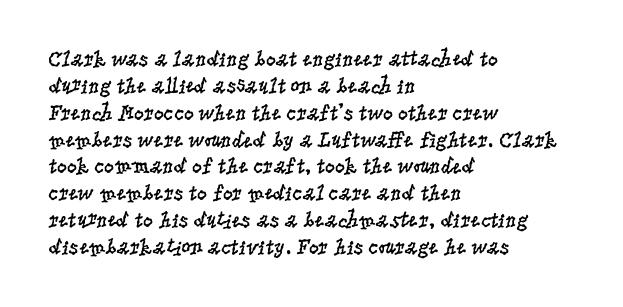
Q: Is the text bold? A: No.
Q: Is the text underlined? A: No.
Q: How is the paragraph aligned? A: Left-aligned.
Q: Is the spacing between letters normal or unusually wide? A: Normal.
